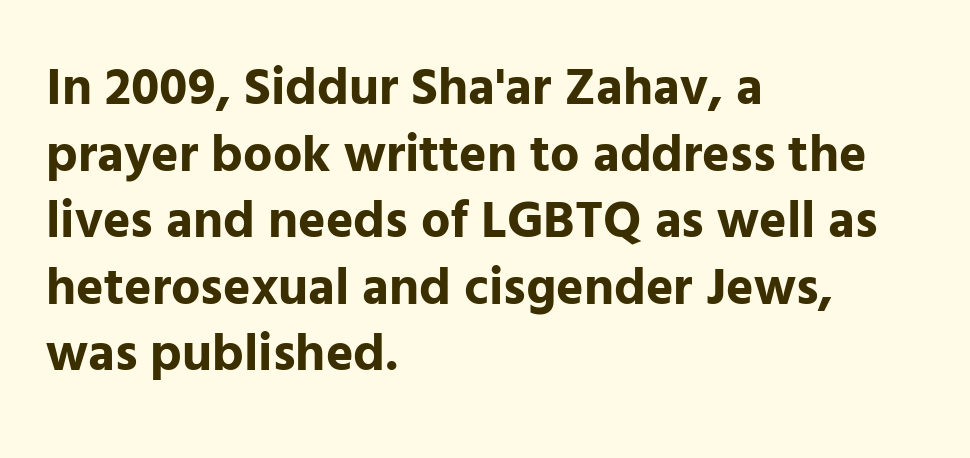
The image shows 52 px bold sans-serif type, upright; set left-aligned, normal line spacing (1.28x), normal letter spacing, not underlined; low stroke contrast and a medium x-height.
